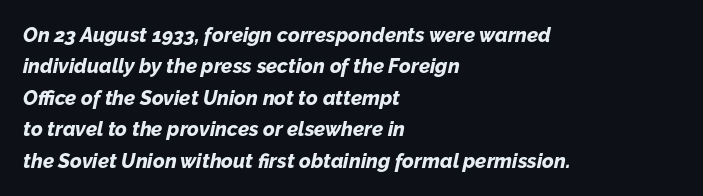
Q: Is the text bold? A: Yes.
Q: Is the text italic (slanted)? A: Yes, it leans right by about 12 degrees.
Q: Is the text underlined? A: No.
Q: How is the paragraph aligned? A: Left-aligned.
Q: Is the spacing between letters normal or unusually wide? A: Normal.
Q: Is the spacing between lines tight, normal or loose? A: Normal.
